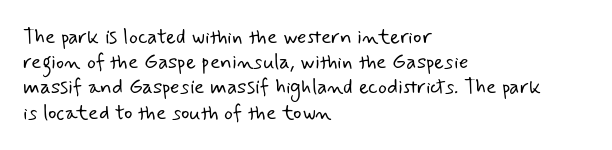
{"bold": "no", "underline": "no", "align": "left", "line_spacing_ratio": 1.2, "letter_spacing": "normal", "letter_spacing_em": 0.0, "glyph_px": 21}
